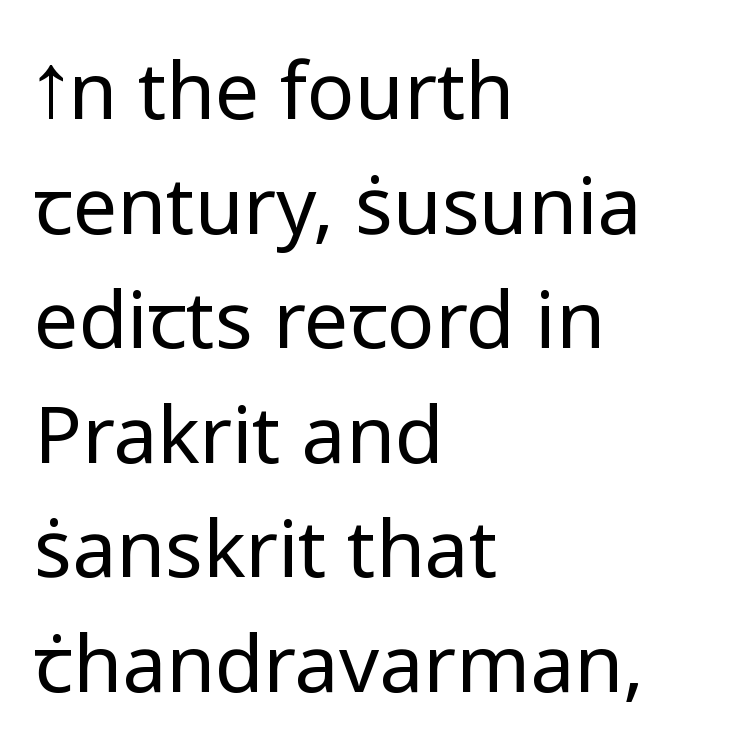
The image shows 79 px regular-weight sans-serif type, upright; set left-aligned, normal line spacing (1.45x), normal letter spacing, not underlined; low stroke contrast and a medium x-height.
